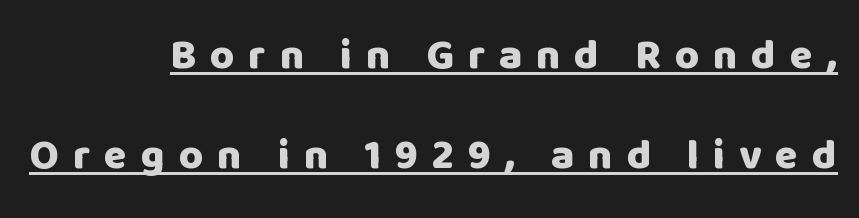
Vertically, the passage feels expansive, rows floating well apart. Here the designer chose a conventional face with non-uniform glyph widths. Honestly, the underline is the first thing you notice here. This sample uses expanded letter spacing, leaving extra air between glyphs. On the weight axis this lands at bold, roughly 700. The designer went with a sans here, leaving each stem footless.
